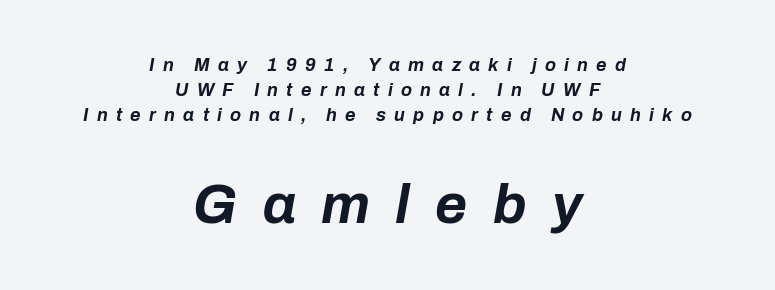
The image shows 55 px bold type, italic (leaning right); set centered, normal line spacing (1.38x), unusually wide letter spacing (+0.46 em), not underlined; the second (bottom) block is 3.06x larger; low stroke contrast and a medium x-height.
